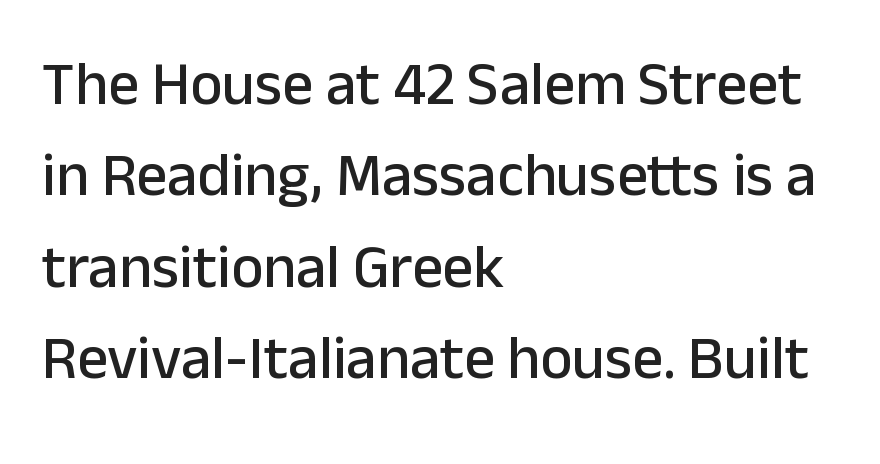
{"serif": "no", "italic": "no", "width": "normal", "stroke_contrast": "low", "x_height": "medium", "monospaced": "no", "underline": "no", "align": "left", "line_spacing": "normal", "line_spacing_ratio": 1.5, "letter_spacing": "normal", "letter_spacing_em": 0.0, "glyph_px": 61}
